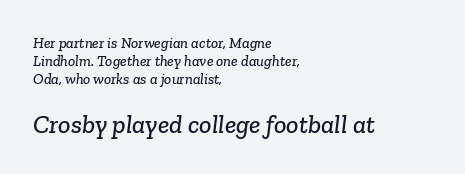
{"underline": "no", "align": "left", "line_spacing_ratio": 1.21, "letter_spacing": "normal", "letter_spacing_em": 0.0, "larger_block": "second", "size_ratio": 1.73, "glyph_px": 26}
